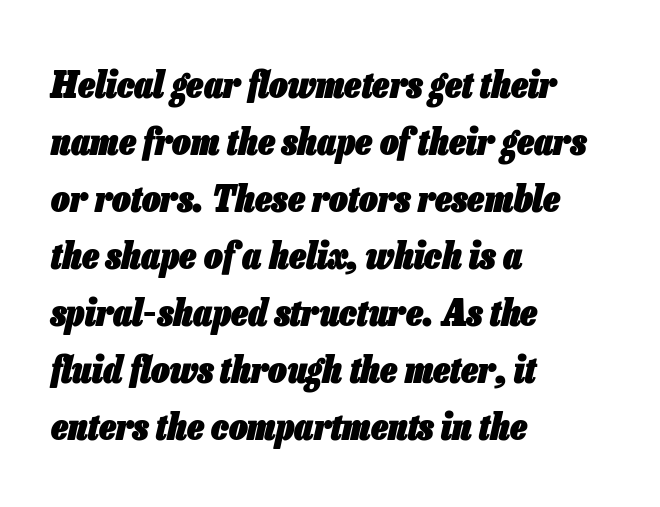
Q: Is the text bold? A: Yes.
Q: Is the text italic (slanted)? A: Yes, it leans right by about 13 degrees.
Q: Is the text underlined? A: No.
Q: How is the paragraph aligned? A: Left-aligned.
Q: Is the spacing between letters normal or unusually wide? A: Normal.
Q: Is the spacing between lines tight, normal or loose? A: Normal.
Q: Width (condensed, normal, or wide)? A: Condensed.
Q: Stroke contrast? A: Low.
Q: x-height? A: Medium.
Q: Monospaced? A: No.
